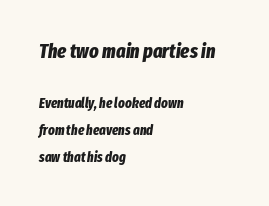
Q: Is the text bold? A: Yes.
Q: Is the text italic (slanted)? A: Yes, it leans right by about 8 degrees.
Q: Is the text underlined? A: No.
Q: How is the paragraph aligned? A: Left-aligned.
Q: Is the spacing between letters normal or unusually wide? A: Normal.
Q: Is the spacing between lines tight, normal or loose? A: Loose.
Q: Which block of text is set in a larger size, the first (top) or the second (bottom)? A: The first (top) one.
